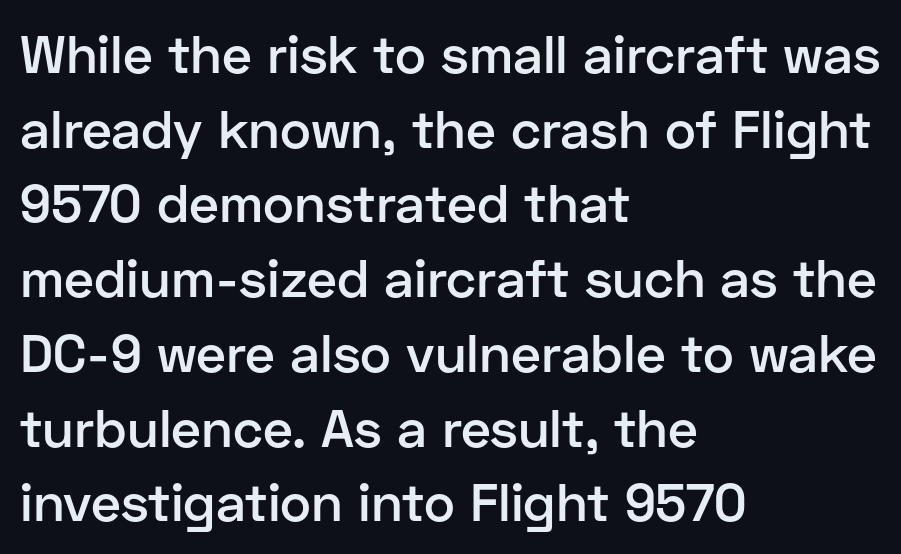
The image shows 53 px semibold sans-serif type, upright; set left-aligned, normal line spacing (1.41x), normal letter spacing, not underlined; low stroke contrast and a medium x-height.
